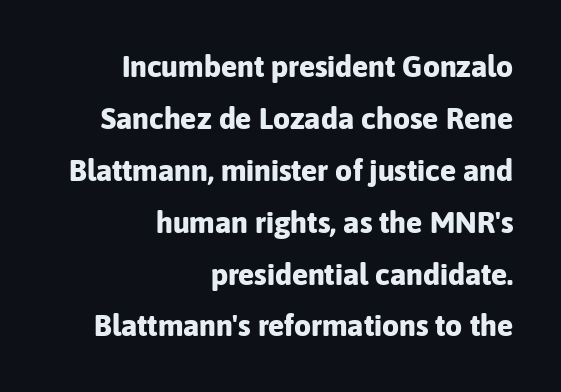
The image shows 30 px bold sans-serif type, upright; set right-aligned, line spacing 1.73x, normal letter spacing, not underlined; low stroke contrast and a medium x-height.
